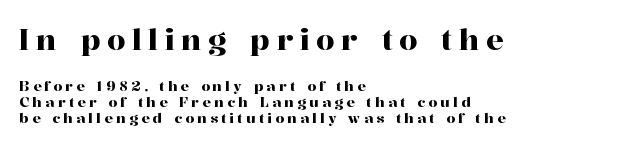
{"serif": "yes", "italic": "no", "width": "normal", "stroke_contrast": "high", "x_height": "medium", "monospaced": "no", "underline": "no", "align": "left", "line_spacing": "tight", "line_spacing_ratio": 1.15, "letter_spacing": "wide", "letter_spacing_em": 0.23, "larger_block": "first", "size_ratio": 2.07, "glyph_px": 29}
